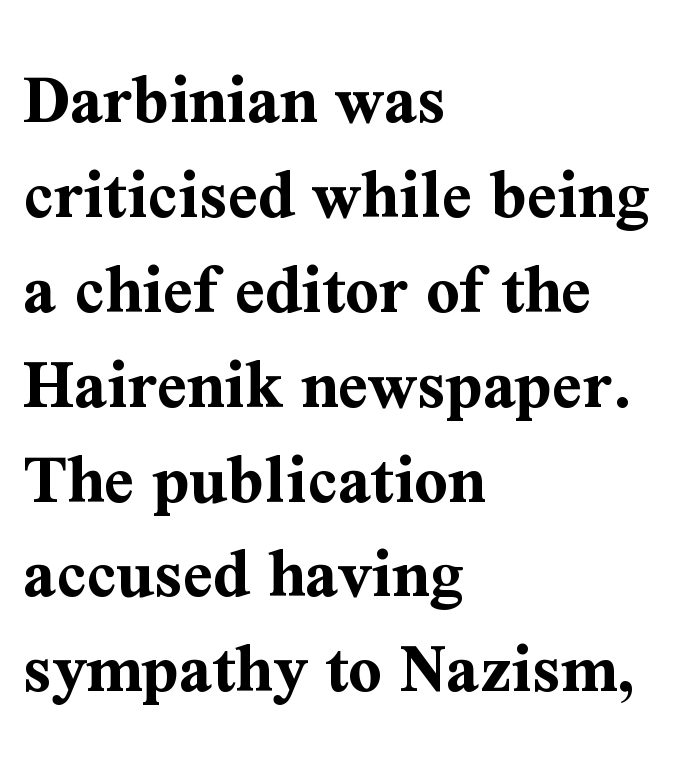
The image shows 73 px bold serif type, upright; set left-aligned, normal line spacing (1.3x), normal letter spacing, not underlined; medium stroke contrast and a medium x-height.
